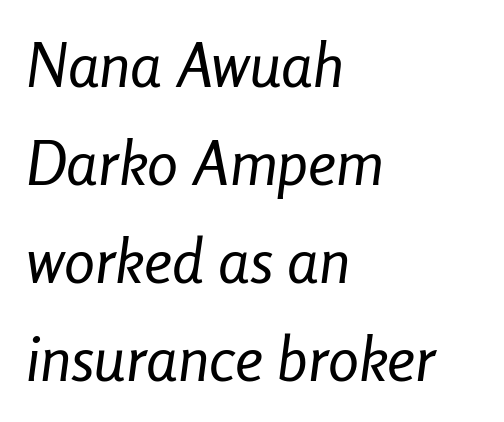
Spacing verdict: proportional, widths tailored to each character. Each word holds together tightly as a unit, with standard inter-letter gaps. Plain, unruled lines of type. Does the copy run flush right? No — it runs flush left.
